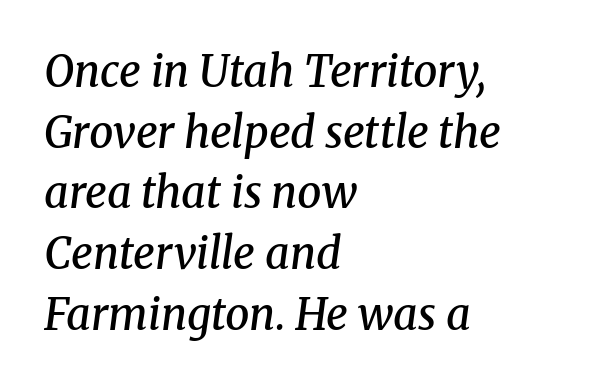
Proportional: the letters do not fall into vertical columns. In terms of letterform style, serifs are clearly present. How heavy is the stroke? Medium-heavy — a semibold, shy of bold. There's an unmistakable incline to the writing here. Descender tails drop into unmarked territory.
